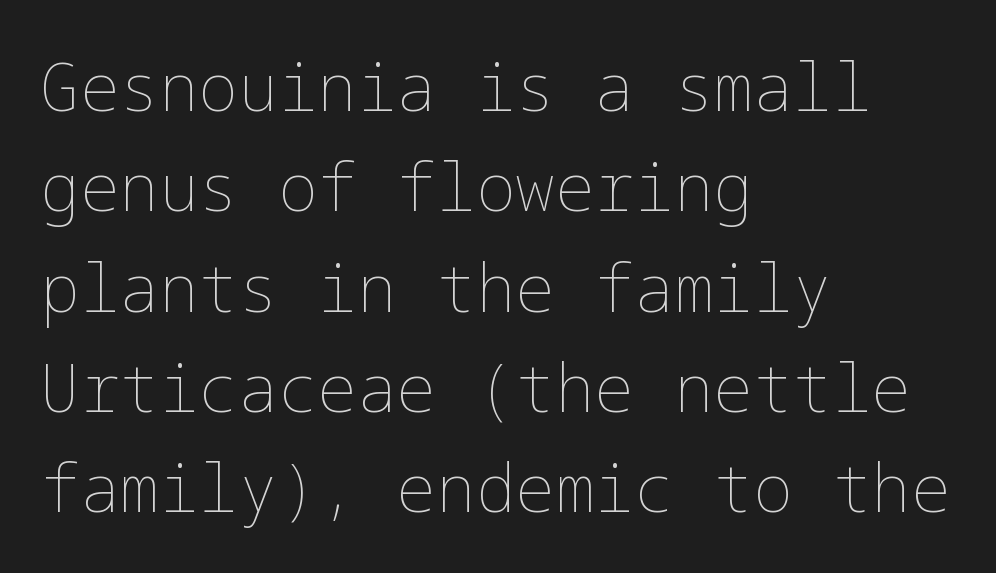
The image shows 66 px thin type, upright; set left-aligned, normal line spacing (1.52x), normal letter spacing, not underlined; low stroke contrast and a medium x-height.
